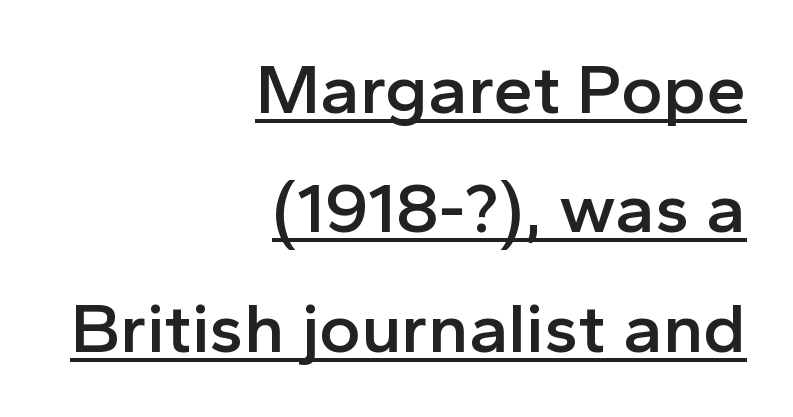
Students, observe the line beneath the letters — that is underlining. In CSS terms this would be text-align: right. Caption: standard tracking, unaltered. The rendering uses a semibold face; strokes are thickened but not to full bold. Think of a printed novel: that variable character pitch is what you see here.
